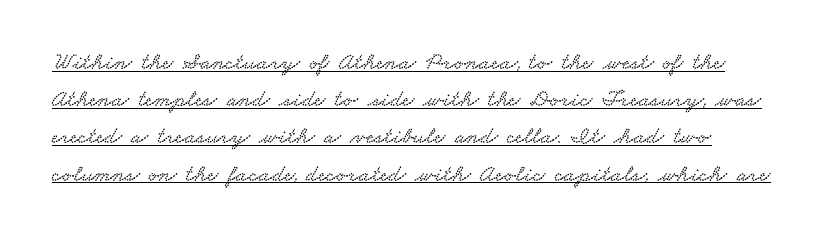
A continuous stroke trails under the words, as in a hyperlink. The designer left line spacing at the default. Does extra space separate the letters? No, they use regular spacing.
